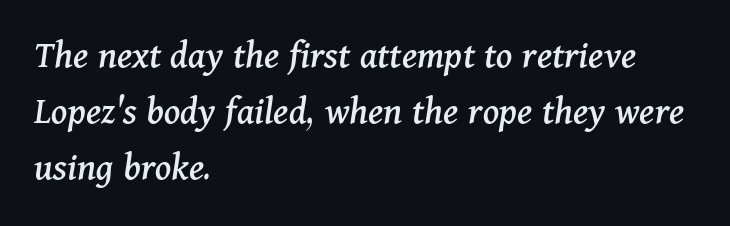
{"serif": "yes", "italic": "yes", "lean": "right", "slant_degrees": 11, "width": "normal", "stroke_contrast": "medium", "x_height": "medium", "monospaced": "no", "underline": "no", "align": "left", "line_spacing": "normal", "line_spacing_ratio": 1.4, "letter_spacing": "normal", "letter_spacing_em": 0.0, "glyph_px": 40}
